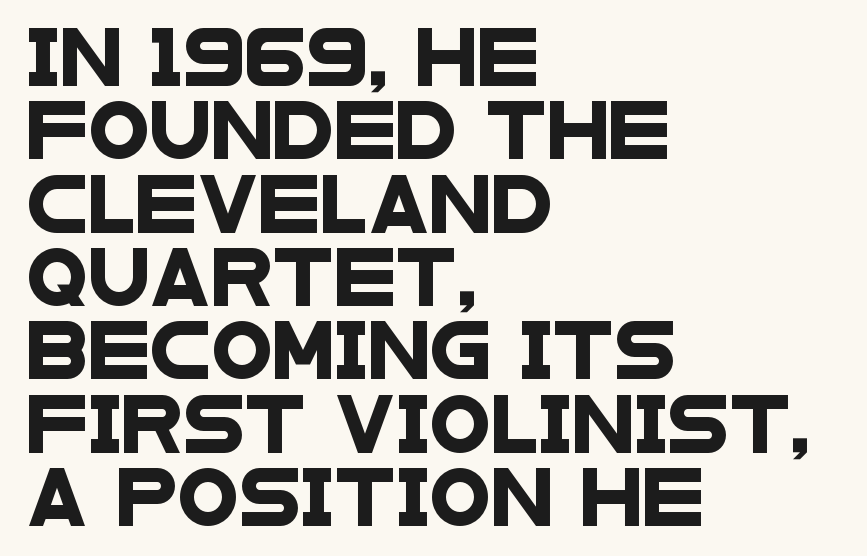
Q: Is the typeface a serif or a sans-serif typeface? A: Sans-serif.
Q: Is the text underlined? A: No.
Q: How is the paragraph aligned? A: Left-aligned.
Q: Is the spacing between letters normal or unusually wide? A: Normal.
Q: Is the spacing between lines tight, normal or loose? A: Normal.
Q: Width (condensed, normal, or wide)? A: Wide.
Q: Stroke contrast? A: Low.
Q: x-height? A: Large.
Q: Monospaced? A: No.
